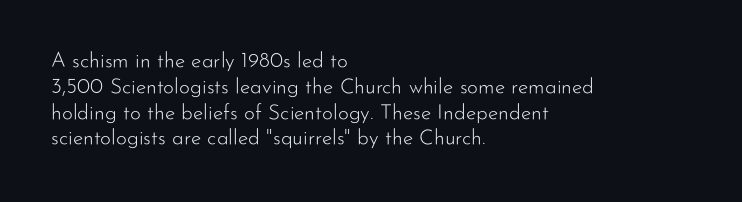
Q: Is the text bold? A: No.
Q: Is the text italic (slanted)? A: No, it is upright.
Q: Is the text underlined? A: No.
Q: How is the paragraph aligned? A: Left-aligned.
Q: Is the spacing between letters normal or unusually wide? A: Normal.
